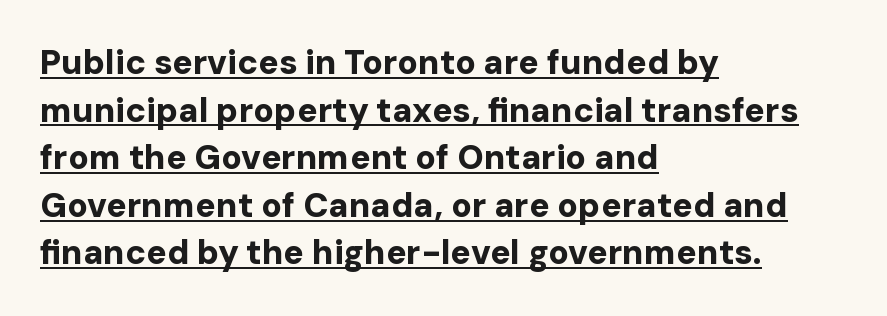
Q: Is the text bold? A: Yes.
Q: Is the text italic (slanted)? A: No, it is upright.
Q: Is the typeface a serif or a sans-serif typeface? A: Sans-serif.
Q: Is the text underlined? A: Yes.
Q: How is the paragraph aligned? A: Left-aligned.
Q: Is the spacing between letters normal or unusually wide? A: Normal.
Q: Is the spacing between lines tight, normal or loose? A: Normal.
Q: Width (condensed, normal, or wide)? A: Normal.
Q: Stroke contrast? A: Low.
Q: x-height? A: Medium.
Q: Monospaced? A: No.
